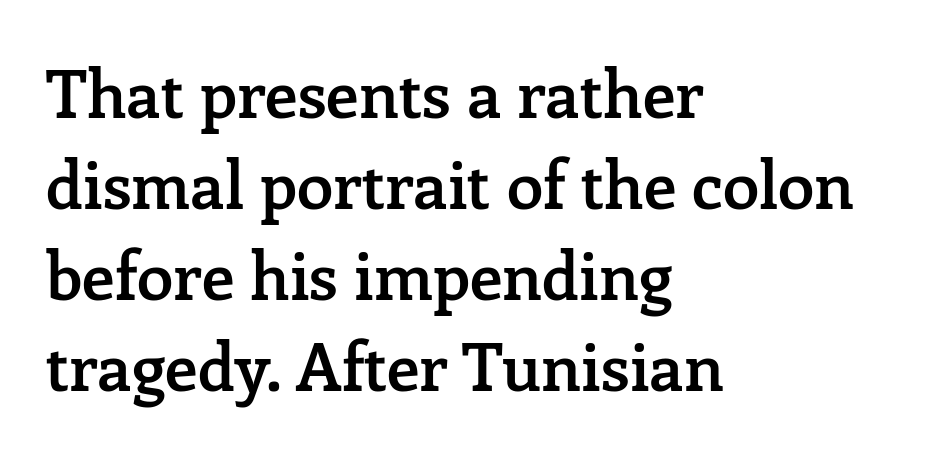
Q: Is the text bold? A: Semi-bold.
Q: Is the text italic (slanted)? A: No, it is upright.
Q: Is the typeface a serif or a sans-serif typeface? A: Serif.
Q: Is the text underlined? A: No.
Q: How is the paragraph aligned? A: Left-aligned.
Q: Is the spacing between letters normal or unusually wide? A: Normal.
Q: Is the spacing between lines tight, normal or loose? A: Normal.
Q: Width (condensed, normal, or wide)? A: Normal.
Q: Stroke contrast? A: Low.
Q: x-height? A: Medium.
Q: Monospaced? A: No.
